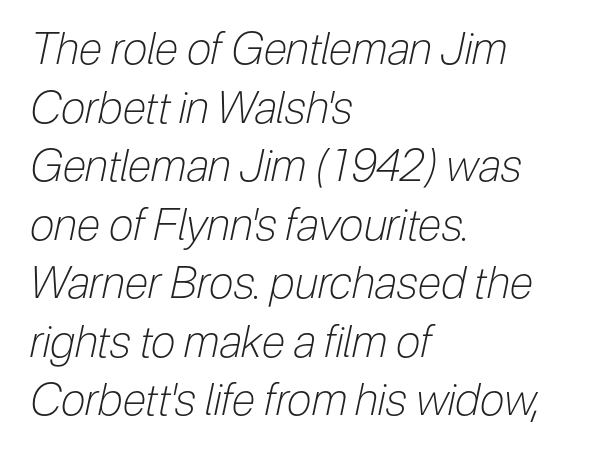
{"italic": "yes", "lean": "right", "slant_degrees": 12, "bold": "no", "weight": "light", "width": "condensed", "stroke_contrast": "low", "x_height": "medium", "monospaced": "no", "underline": "no", "align": "left", "line_spacing": "normal", "line_spacing_ratio": 1.33, "letter_spacing": "normal", "letter_spacing_em": 0.0, "glyph_px": 44}
